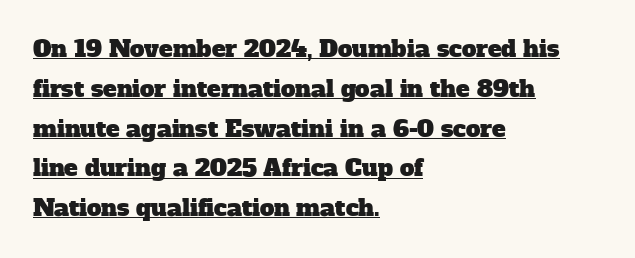
The image shows 23 px text type; set left-aligned, line spacing 1.73x, normal letter spacing, underlined.
